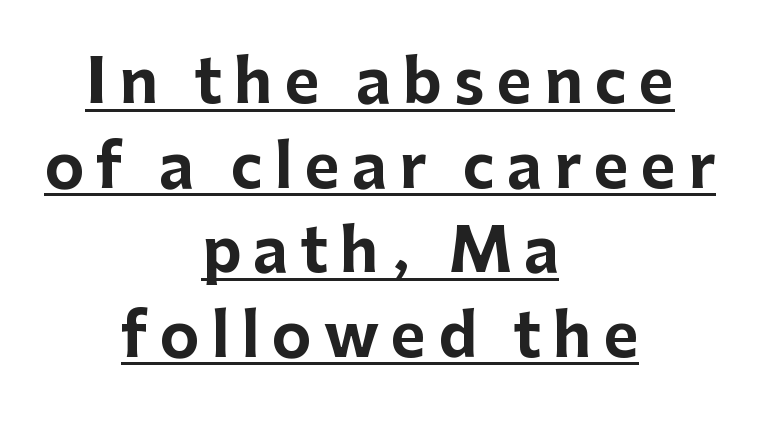
The image shows 60 px bold sans-serif type, upright; set centered, normal line spacing (1.41x), unusually wide letter spacing (+0.2 em), underlined; low stroke contrast and a medium x-height.
